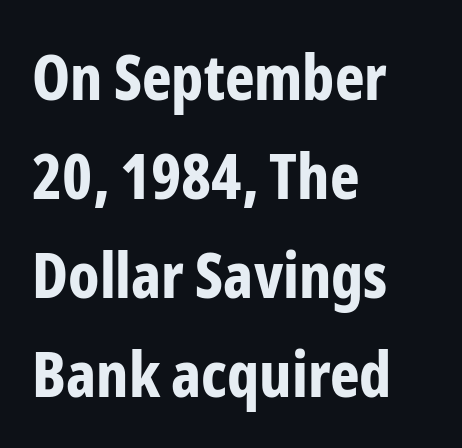
{"serif": "no", "italic": "no", "bold": "yes", "weight": "bold", "width": "condensed", "stroke_contrast": "low", "x_height": "medium", "monospaced": "no", "underline": "no", "align": "left", "line_spacing": "normal", "line_spacing_ratio": 1.57, "letter_spacing": "normal", "letter_spacing_em": 0.0, "glyph_px": 63}
